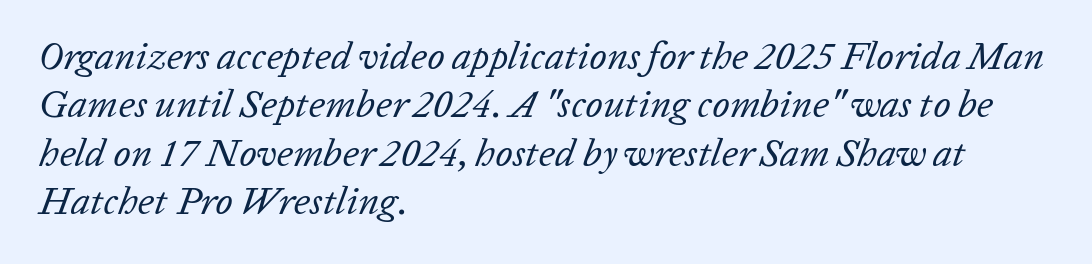
{"italic": "yes", "lean": "right", "slant_degrees": 20, "bold": "no", "weight": "regular", "width": "normal", "stroke_contrast": "low", "x_height": "medium", "monospaced": "no", "underline": "no", "align": "left", "line_spacing_ratio": 1.24, "letter_spacing": "normal", "letter_spacing_em": 0.0, "glyph_px": 39}
